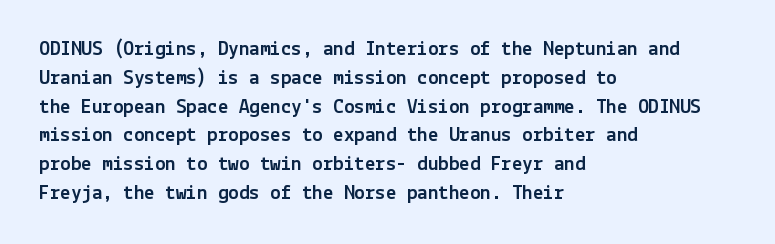
The compositor pushed each line to the left boundary. The strip under each line holds only bare page. When letters stand straight like this, we call the style roman or upright. Letter spacing: default. In terms of leading, this rendering sits right in the middle.
